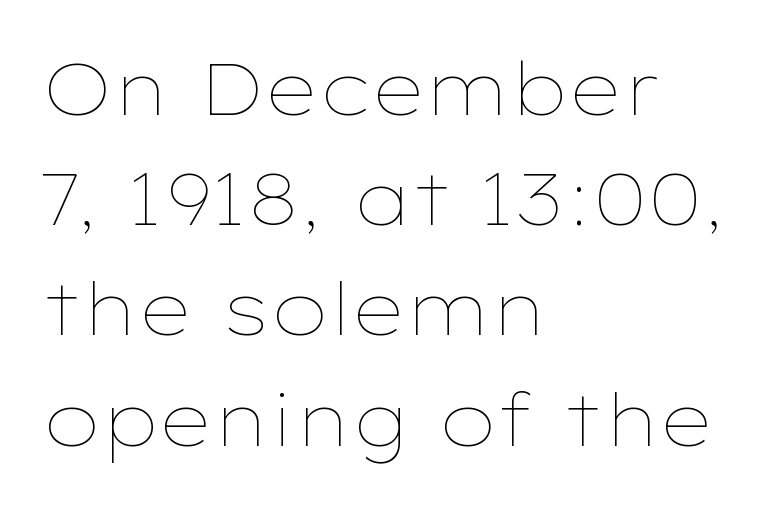
Tall strokes in this sample are plumb rather than angled. Vertical spacing — default. The rendering uses natural spacing where letterforms have individual widths. Lines of text with bare space underneath. Tracking value appears to be zero — textbook default spacing.
